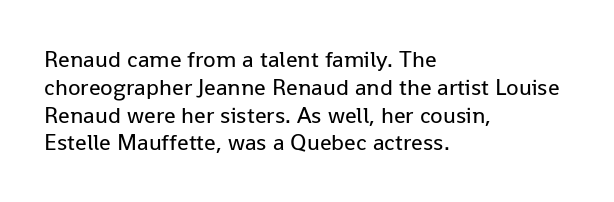
{"italic": "no", "bold": "no", "underline": "no", "align": "left", "line_spacing_ratio": 1.21, "letter_spacing": "normal", "letter_spacing_em": 0.0, "glyph_px": 23}
